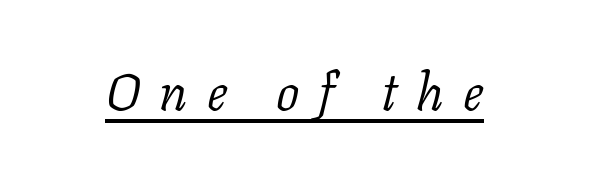
The image shows 52 px light serif type, italic (leaning right); set unusually wide letter spacing (+0.37 em), underlined; low stroke contrast and a medium x-height.
